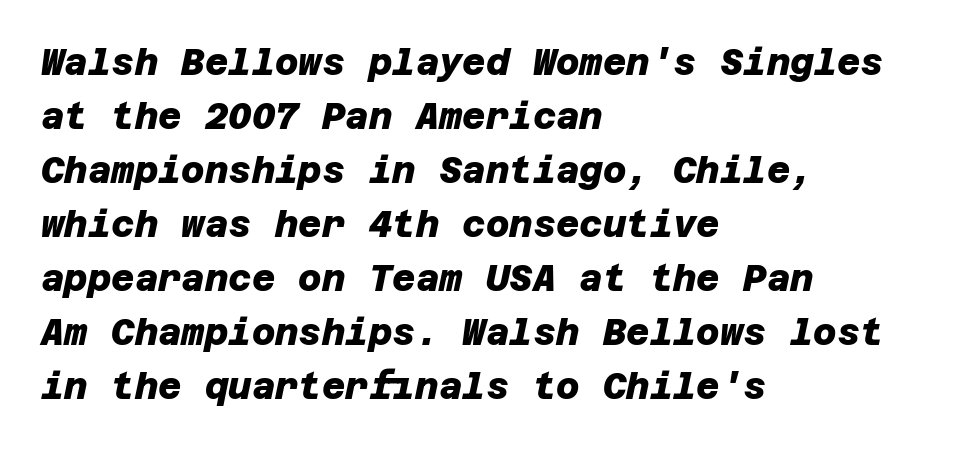
{"serif": "no", "bold": "yes", "weight": "heavy", "width": "normal", "stroke_contrast": "low", "x_height": "large", "underline": "no", "align": "left", "line_spacing": "normal", "line_spacing_ratio": 1.5, "letter_spacing": "normal", "letter_spacing_em": 0.0, "glyph_px": 36}
